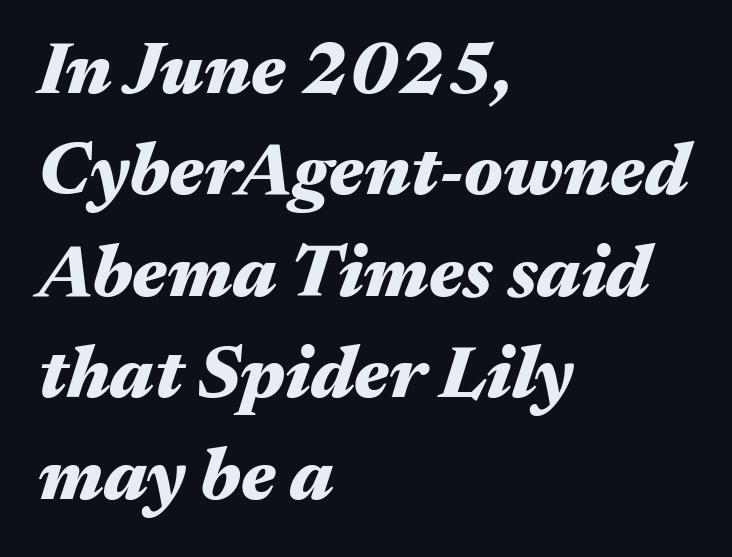
{"italic": "yes", "lean": "right", "slant_degrees": 17, "bold": "yes", "weight": "heavy", "width": "wide", "stroke_contrast": "medium", "x_height": "medium", "monospaced": "no", "underline": "no", "align": "left", "line_spacing": "normal", "line_spacing_ratio": 1.37, "letter_spacing": "normal", "letter_spacing_em": 0.0, "glyph_px": 74}
